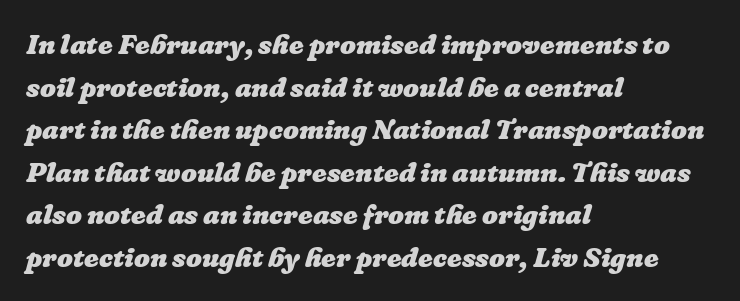
The image shows 28 px heavy type; set left-aligned, normal line spacing (1.52x), normal letter spacing, not underlined; low stroke contrast and a medium x-height.
